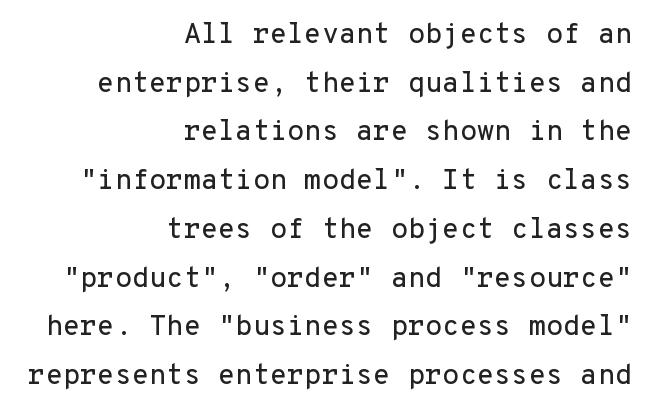
Do the characters align in a grid? Yes, the font is monospaced. The rendering shows plain stroke endings on the letterforms — a sans-serif design. A student would call this right alignment; a typographer would say flush right, rag left. It's the straight-up-and-down kind of type.
